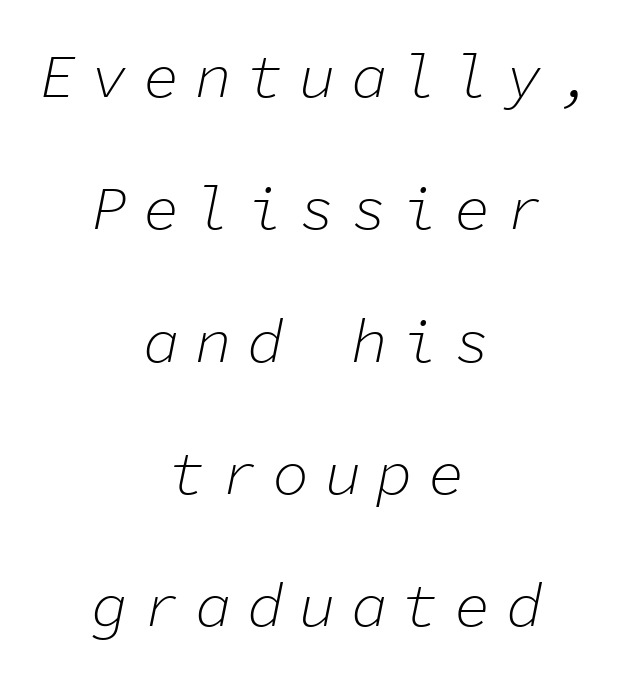
Q: Is the text bold? A: No.
Q: Is the text italic (slanted)? A: Yes, it leans right by about 11 degrees.
Q: Is the text underlined? A: No.
Q: How is the paragraph aligned? A: Centered.
Q: Is the spacing between letters normal or unusually wide? A: Unusually wide.
Q: Is the spacing between lines tight, normal or loose? A: Loose.
Q: Width (condensed, normal, or wide)? A: Normal.
Q: Stroke contrast? A: Low.
Q: x-height? A: Medium.
Q: Monospaced? A: Yes.
